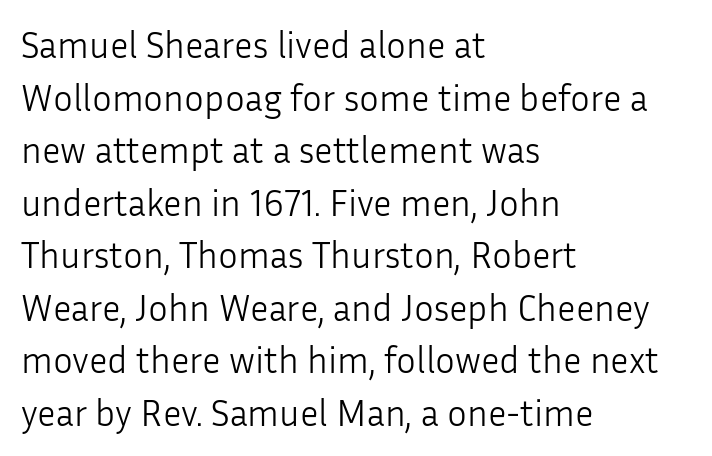
Q: Is the text bold? A: No.
Q: Is the text italic (slanted)? A: No, it is upright.
Q: Is the typeface a serif or a sans-serif typeface? A: Sans-serif.
Q: Is the text underlined? A: No.
Q: How is the paragraph aligned? A: Left-aligned.
Q: Is the spacing between letters normal or unusually wide? A: Normal.
Q: Is the spacing between lines tight, normal or loose? A: Normal.
Q: Width (condensed, normal, or wide)? A: Normal.
Q: Stroke contrast? A: Low.
Q: x-height? A: Medium.
Q: Monospaced? A: No.
